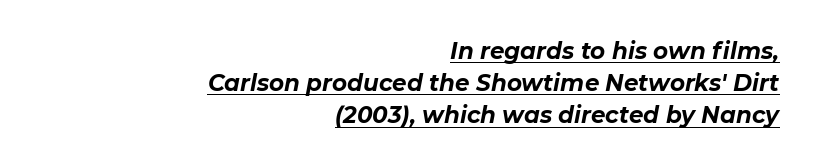
{"italic": "yes", "lean": "right", "slant_degrees": 11, "bold": "yes", "underline": "yes", "align": "right", "line_spacing": "normal", "line_spacing_ratio": 1.4, "letter_spacing": "normal", "letter_spacing_em": 0.0, "glyph_px": 23}
